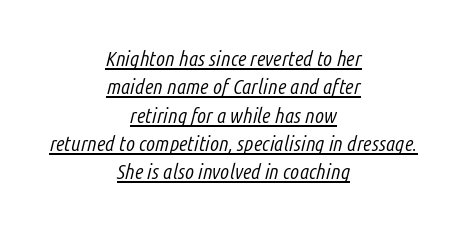
The image shows 21 px text type, italic (leaning right); set centered, normal line spacing (1.35x), normal letter spacing, underlined.
